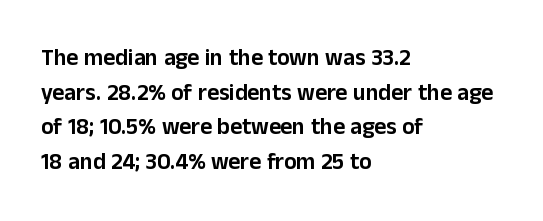
Q: Is the text italic (slanted)? A: No, it is upright.
Q: Is the text underlined? A: No.
Q: How is the paragraph aligned? A: Left-aligned.
Q: Is the spacing between letters normal or unusually wide? A: Normal.
Q: Is the spacing between lines tight, normal or loose? A: Normal.
